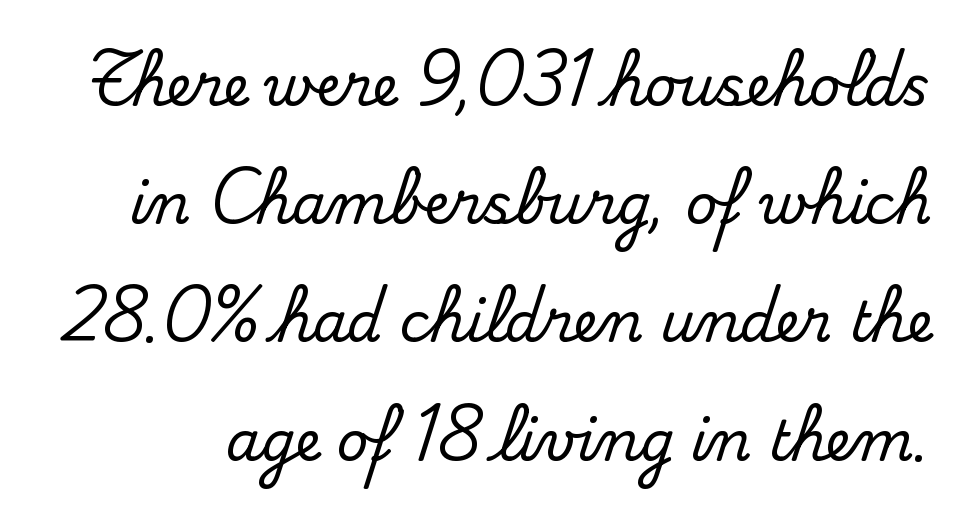
The space between consecutive lines is lavish. Words appear dense and cohesive because spacing is normal. Each letter keeps its own natural width here, so spacing adapts to shape. The space beneath each line is pristine and unruled.
